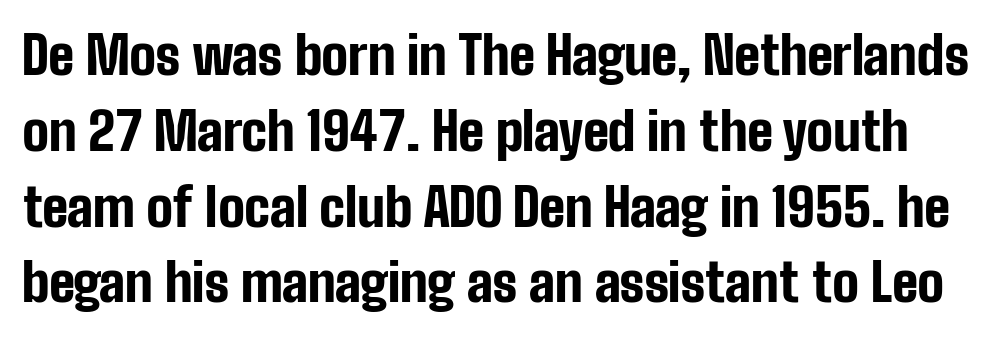
Letter spacing: default. The font is running at its bold setting. Check the space under the baseline: it is left empty. The characters display no serif detailing; their extremities are plain. The face used here is proportionally spaced, like ordinary book or web type.
